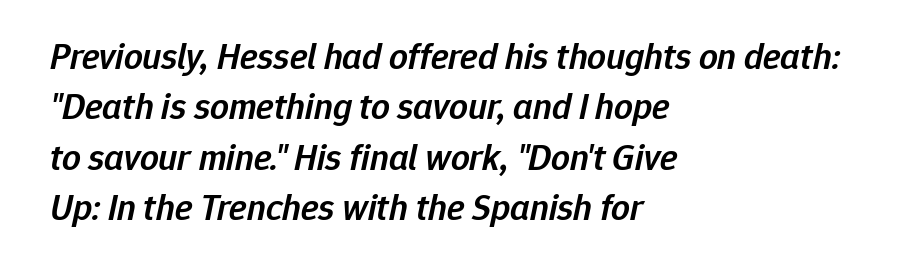
Q: Is the text bold? A: Semi-bold.
Q: Is the text italic (slanted)? A: Yes, it leans right by about 12 degrees.
Q: Is the text underlined? A: No.
Q: How is the paragraph aligned? A: Left-aligned.
Q: Is the spacing between letters normal or unusually wide? A: Normal.
Q: Is the spacing between lines tight, normal or loose? A: Normal.
Q: Width (condensed, normal, or wide)? A: Normal.
Q: Stroke contrast? A: Low.
Q: x-height? A: Medium.
Q: Monospaced? A: No.
